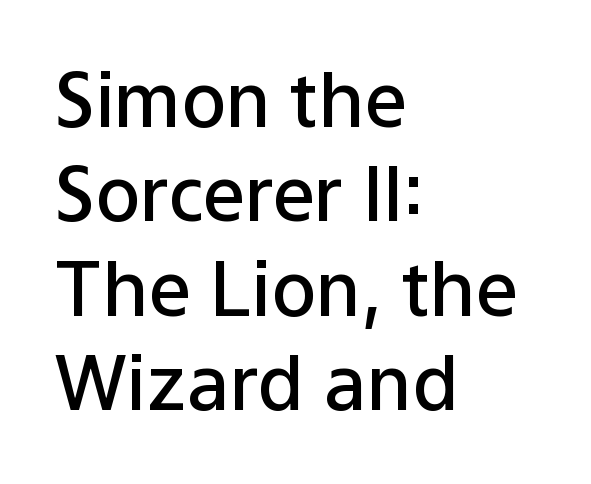
The image shows 75 px semibold sans-serif type, upright; set left-aligned, normal line spacing (1.26x), normal letter spacing, not underlined; low stroke contrast and a medium x-height.
